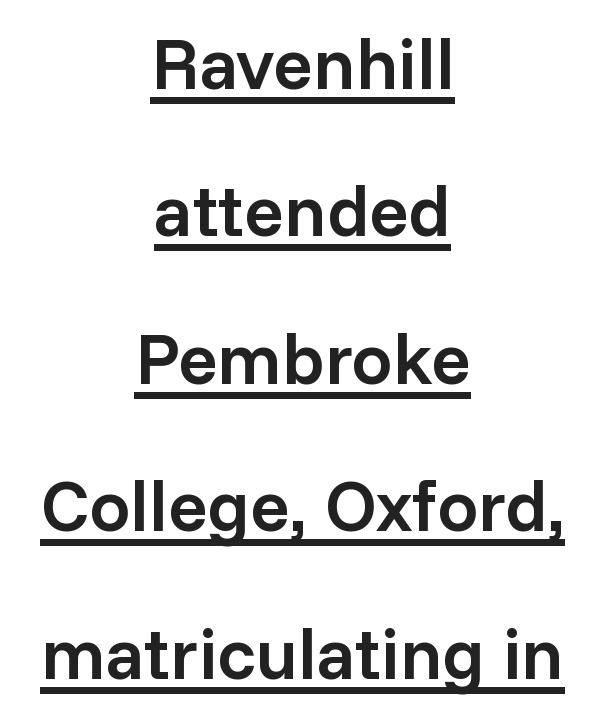
The image shows 73 px semibold sans-serif type, upright; set centered, loose line spacing (2.02x), normal letter spacing, underlined; low stroke contrast and a medium x-height.
